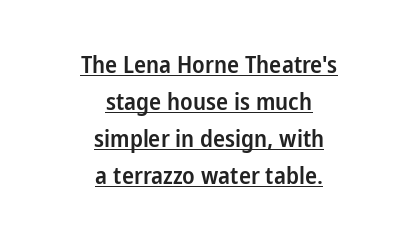
Q: Is the text bold? A: Semi-bold.
Q: Is the text italic (slanted)? A: No, it is upright.
Q: Is the text underlined? A: Yes.
Q: How is the paragraph aligned? A: Centered.
Q: Is the spacing between letters normal or unusually wide? A: Normal.
Q: Is the spacing between lines tight, normal or loose? A: Normal.
